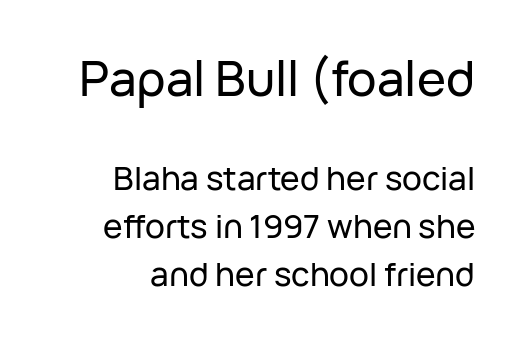
The image shows 49 px sans-serif type, upright; set right-aligned, normal line spacing (1.46x), normal letter spacing, not underlined; the first (top) block is 1.48x larger; low stroke contrast and a medium x-height.
